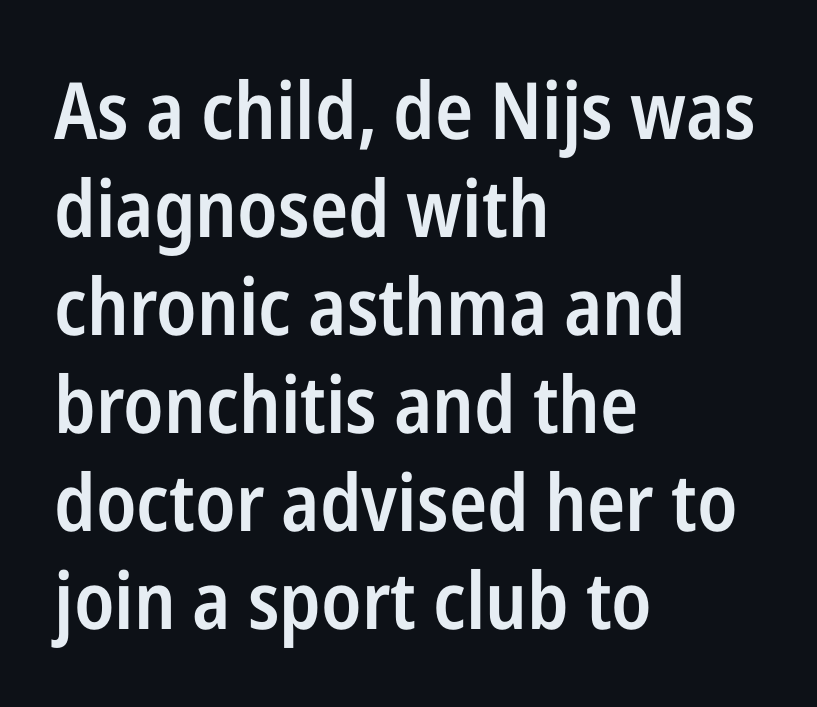
The image shows 79 px semibold, condensed sans-serif type, upright; set left-aligned, line spacing 1.24x, normal letter spacing, not underlined; low stroke contrast and a medium x-height.
